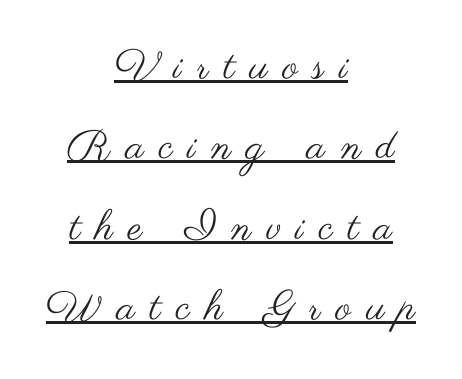
{"serif": "no", "bold": "no", "weight": "regular", "width": "wide", "stroke_contrast": "medium", "x_height": "small", "monospaced": "no", "underline": "yes", "align": "center", "line_spacing": "loose", "line_spacing_ratio": 1.96, "letter_spacing": "wide", "letter_spacing_em": 0.37, "glyph_px": 41}
